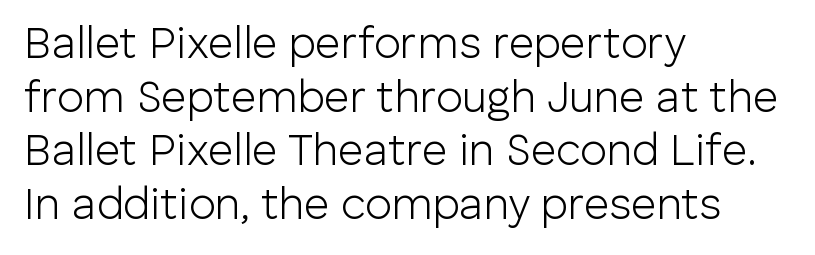
Q: Is the text bold? A: No.
Q: Is the text italic (slanted)? A: No, it is upright.
Q: Is the typeface a serif or a sans-serif typeface? A: Sans-serif.
Q: Is the text underlined? A: No.
Q: How is the paragraph aligned? A: Left-aligned.
Q: Is the spacing between letters normal or unusually wide? A: Normal.
Q: Width (condensed, normal, or wide)? A: Normal.
Q: Stroke contrast? A: Low.
Q: x-height? A: Medium.
Q: Monospaced? A: No.
